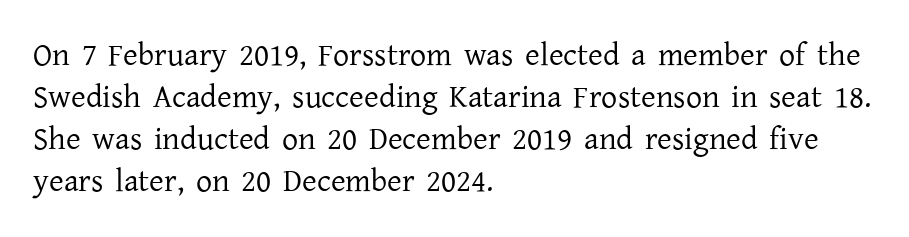
The passage shown is not underscored anywhere. You could not count columns in this text — the font is proportionally spaced. This sample uses a serif face. Designer's note — italics off, roman on.
